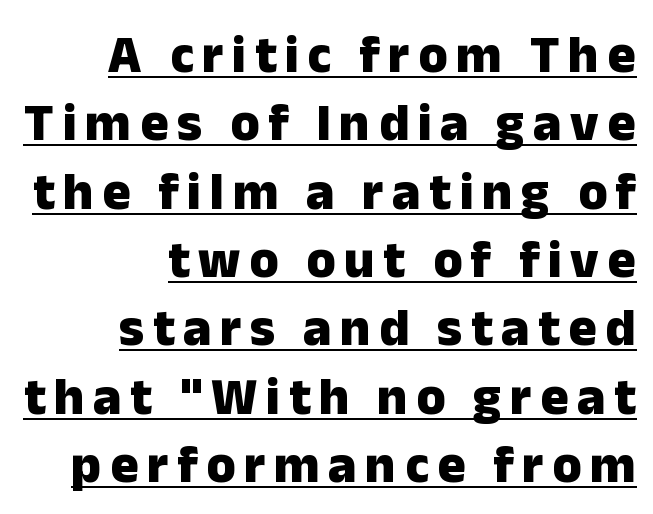
The image shows 53 px heavy sans-serif type, upright; set right-aligned, normal line spacing (1.29x), underlined; low stroke contrast and a medium x-height.
